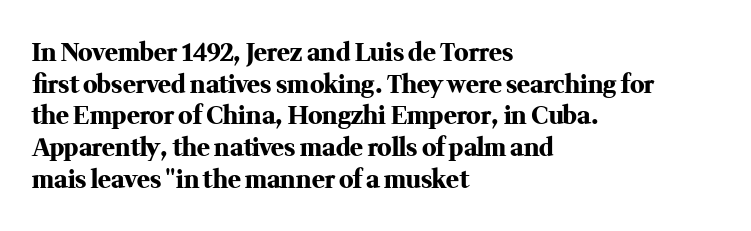
Q: Is the text bold? A: Yes.
Q: Is the text italic (slanted)? A: No, it is upright.
Q: Is the text underlined? A: No.
Q: How is the paragraph aligned? A: Left-aligned.
Q: Is the spacing between letters normal or unusually wide? A: Normal.
Q: Is the spacing between lines tight, normal or loose? A: Normal.
